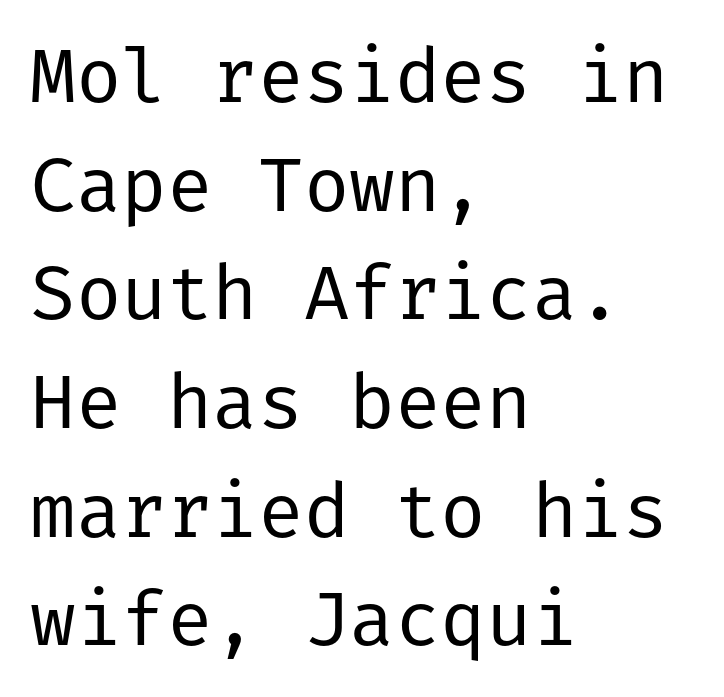
The image shows 76 px regular-weight sans-serif type, upright; set left-aligned, normal line spacing (1.43x), normal letter spacing, not underlined; low stroke contrast and a medium x-height.
